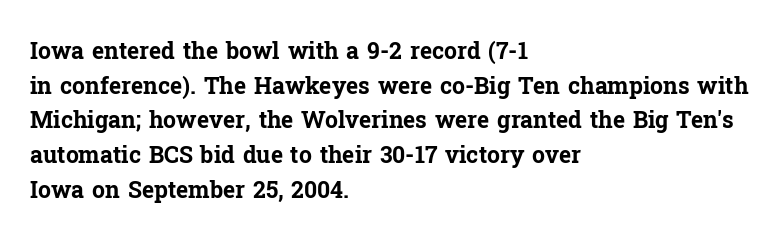
Q: Is the text bold? A: Yes.
Q: Is the text italic (slanted)? A: No, it is upright.
Q: Is the text underlined? A: No.
Q: How is the paragraph aligned? A: Left-aligned.
Q: Is the spacing between letters normal or unusually wide? A: Normal.
Q: Is the spacing between lines tight, normal or loose? A: Normal.
